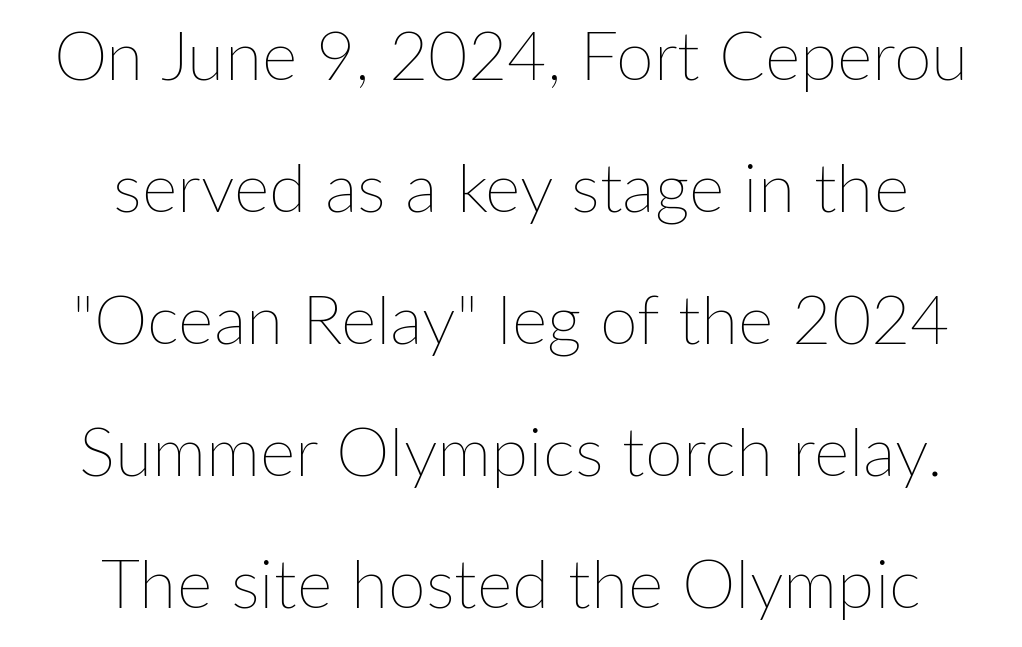
One glance says open: line gaps are wider than usual. The strokes are not fattened; the text isn't bold. Note the varied advance widths — an 'i' is clearly narrower than an 'm'. The area under the type is left untouched. Rendered with straight, roman letterforms. Between one letter and the next there's only the usual sliver of space.
